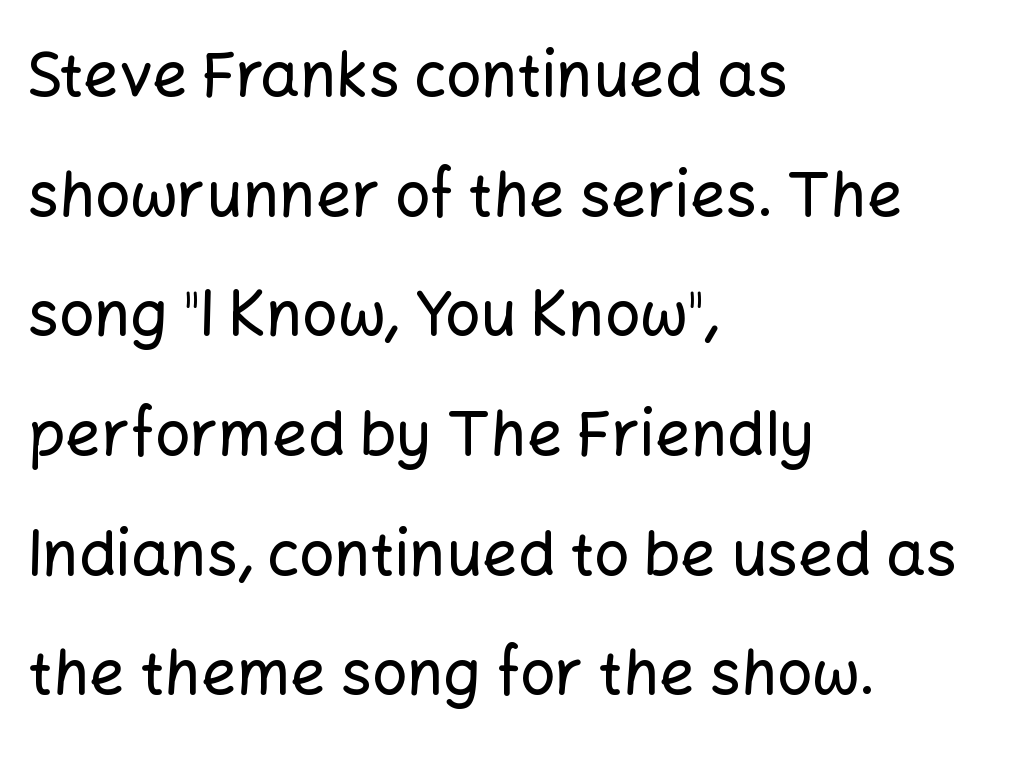
All the whitespace from short lines collects on the right. Serifs: no, the terminals of the letterforms are clean. This sample uses plain, unmodified letter spacing. The lettering holds an erect, upright posture throughout. Does the leading feel generous? Absolutely, it's lavish.
